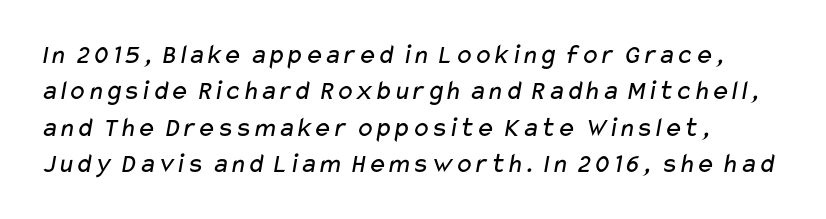
The image shows 28 px regular-weight, wide sans-serif type; set normal line spacing (1.3x), normal letter spacing, not underlined; low stroke contrast and a medium x-height.
